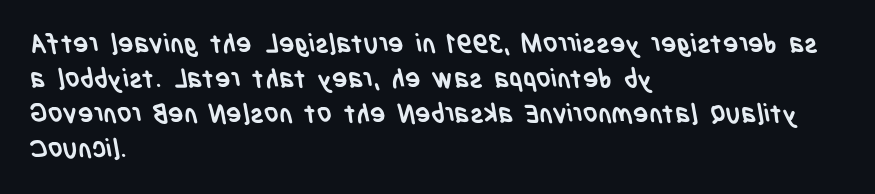
The image shows 26 px bold type; set left-aligned, normal line spacing (1.34x), normal letter spacing, not underlined.
